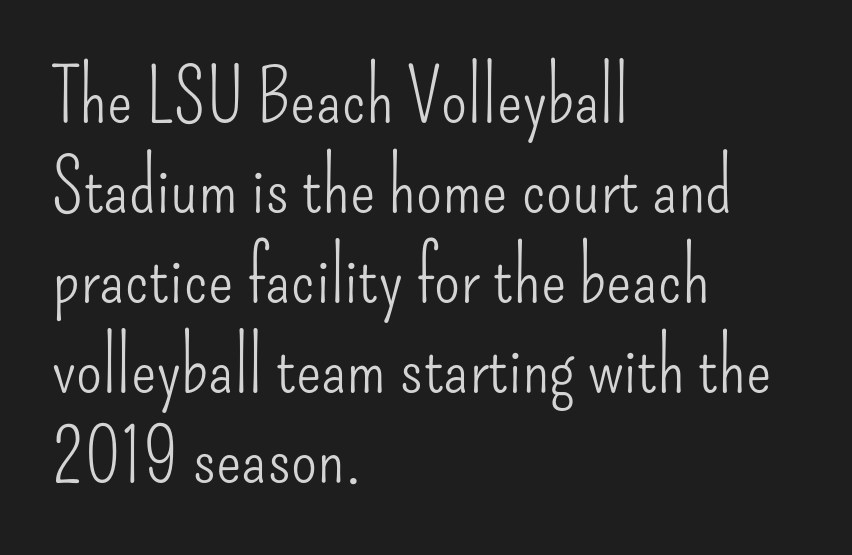
{"serif": "no", "italic": "no", "bold": "no", "weight": "light", "width": "condensed", "stroke_contrast": "low", "x_height": "small", "monospaced": "no", "underline": "no", "align": "left", "line_spacing_ratio": 1.2, "letter_spacing": "normal", "letter_spacing_em": 0.0, "glyph_px": 75}
